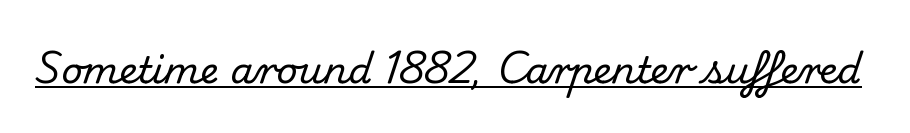
Q: Is the text italic (slanted)? A: Yes.
Q: Is the typeface a serif or a sans-serif typeface? A: Serif.
Q: Is the text underlined? A: Yes.
Q: Is the spacing between letters normal or unusually wide? A: Normal.
Q: Width (condensed, normal, or wide)? A: Normal.
Q: Stroke contrast? A: Medium.
Q: x-height? A: Small.
Q: Monospaced? A: No.
